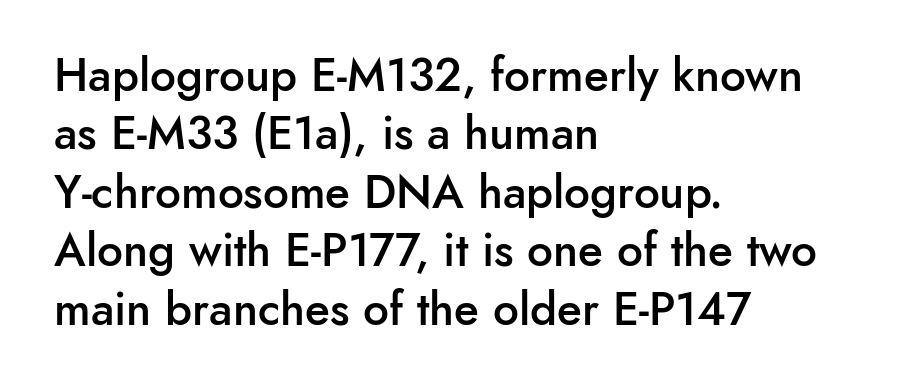
The image shows 46 px semibold sans-serif type, upright; set left-aligned, normal line spacing (1.27x), normal letter spacing, not underlined; low stroke contrast and a small x-height.
